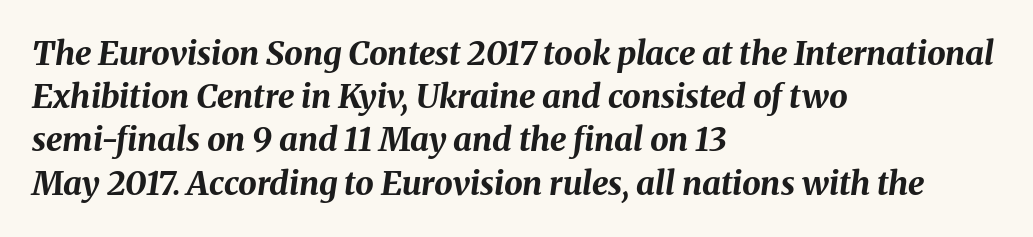
{"italic": "yes", "lean": "right", "slant_degrees": 8, "bold": "yes", "weight": "bold", "width": "normal", "stroke_contrast": "medium", "x_height": "medium", "monospaced": "no", "underline": "no", "align": "left", "line_spacing": "normal", "line_spacing_ratio": 1.31, "letter_spacing": "normal", "letter_spacing_em": 0.0, "glyph_px": 33}
